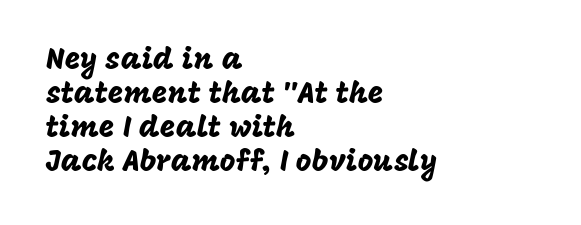
Q: Is the text italic (slanted)? A: Yes.
Q: Is the typeface a serif or a sans-serif typeface? A: Sans-serif.
Q: Is the text underlined? A: No.
Q: How is the paragraph aligned? A: Left-aligned.
Q: Is the spacing between letters normal or unusually wide? A: Normal.
Q: Is the spacing between lines tight, normal or loose? A: Tight.
Q: Width (condensed, normal, or wide)? A: Normal.
Q: Stroke contrast? A: Low.
Q: x-height? A: Large.
Q: Monospaced? A: No.
